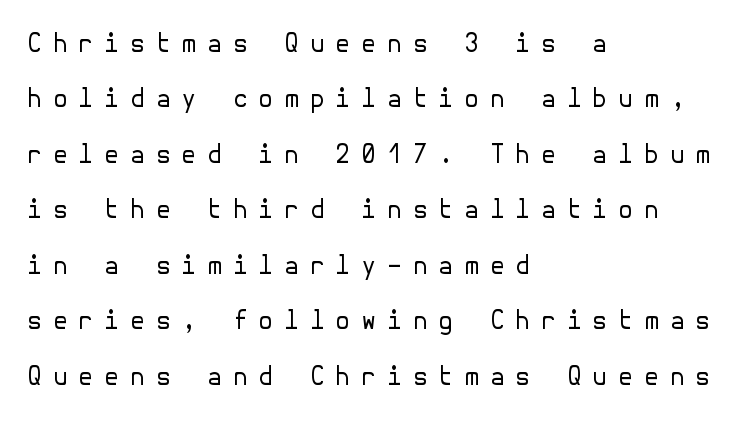
Letters rest on an invisible, unmarked baseline. A classic flush-left, rag-right setting is used for this passage. The rendering inserts visible extra space after every character. Vertically, the passage feels expansive, rows floating well apart. Weight: regular or lighter. Characters remain perfectly vertical along every line.
